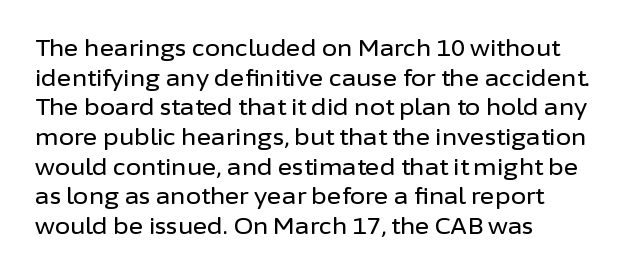
{"italic": "no", "underline": "no", "align": "left", "line_spacing": "normal", "line_spacing_ratio": 1.35, "letter_spacing": "normal", "letter_spacing_em": 0.0, "glyph_px": 22}
